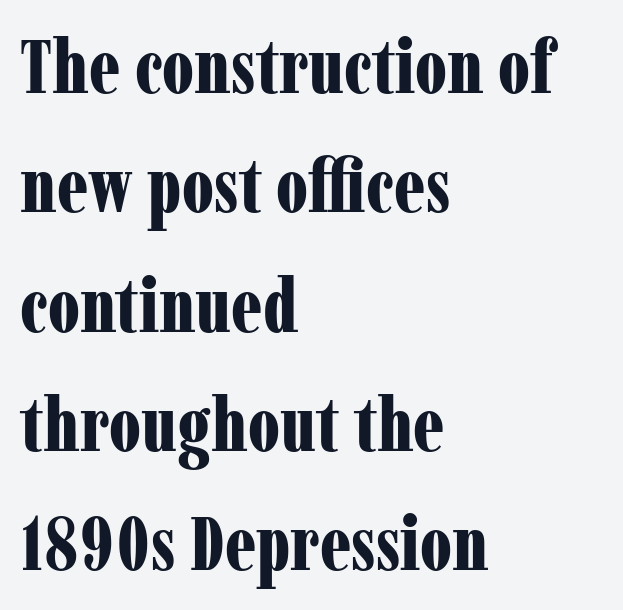
Q: Is the text bold? A: Yes.
Q: Is the text italic (slanted)? A: No, it is upright.
Q: Is the typeface a serif or a sans-serif typeface? A: Serif.
Q: Is the text underlined? A: No.
Q: How is the paragraph aligned? A: Left-aligned.
Q: Is the spacing between letters normal or unusually wide? A: Normal.
Q: Is the spacing between lines tight, normal or loose? A: Normal.
Q: Width (condensed, normal, or wide)? A: Condensed.
Q: Stroke contrast? A: Low.
Q: x-height? A: Medium.
Q: Monospaced? A: No.
